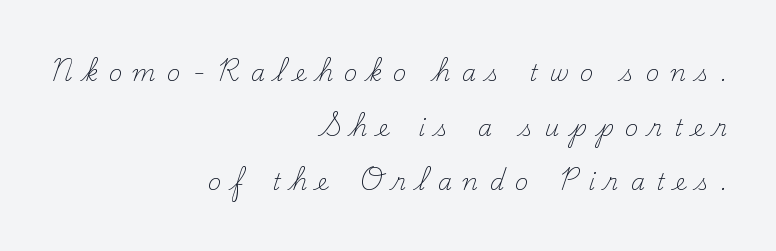
Bare-footed words on every line. The line texture is sparse and dotted thanks to wide tracking. Ink coverage per letter is moderate at most.
